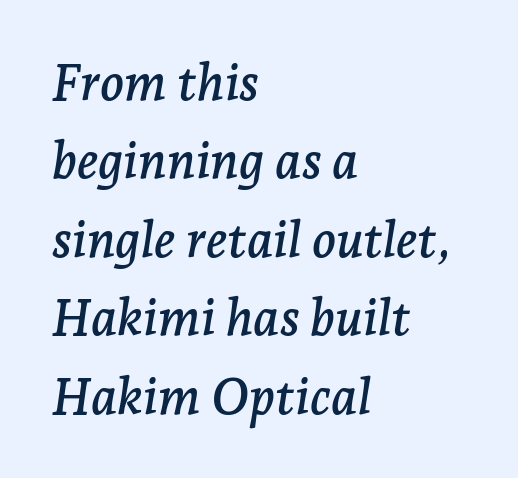
The compositor pushed each line to the left boundary. Has an underline been added? It has not. Default kerning and tracking; the words read as compact shapes. These lines sit exactly where default settings would place them. A typesetter would call this proportional, since set widths differ per character.
